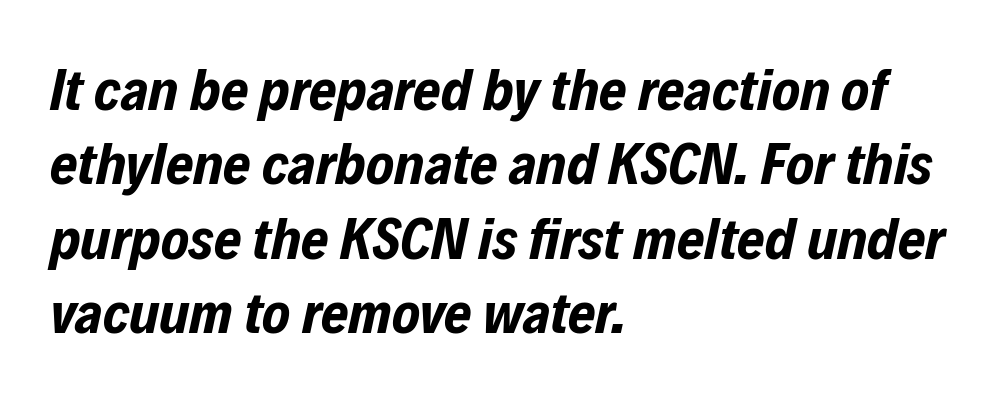
The image shows 59 px bold, condensed type, italic (leaning right); set left-aligned, normal line spacing (1.26x), normal letter spacing, not underlined; low stroke contrast and a medium x-height.
